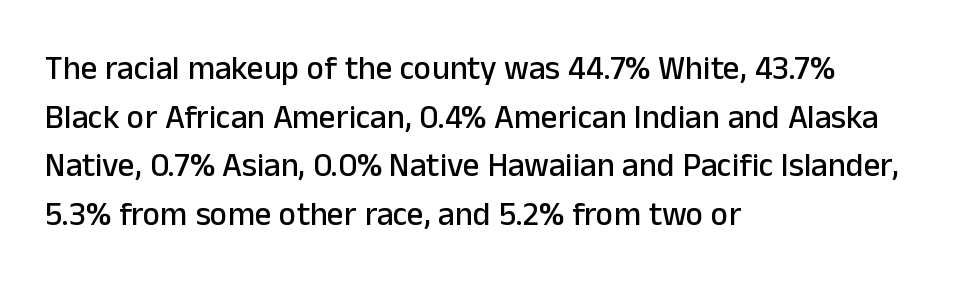
{"serif": "no", "italic": "no", "width": "normal", "stroke_contrast": "low", "x_height": "medium", "monospaced": "no", "underline": "no", "align": "left", "line_spacing": "normal", "line_spacing_ratio": 1.47, "letter_spacing": "normal", "letter_spacing_em": 0.0, "glyph_px": 33}
